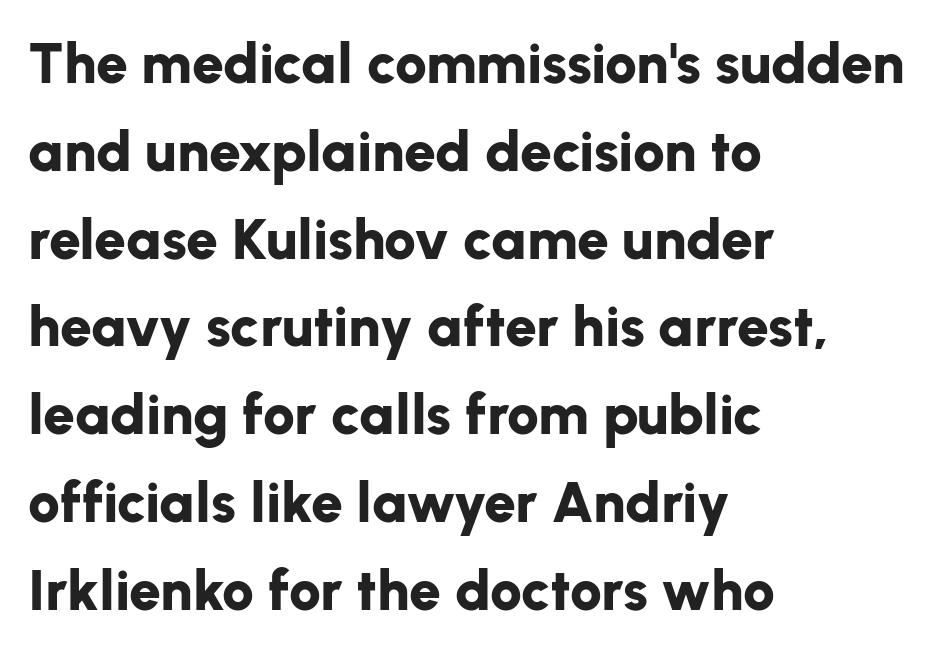
Typesetter's note: full bold, strokes at maximum text heaviness. This sample is left-justified, so line endings fall wherever the words run out. Does the leading feel generous? No, just average. Spacing verdict: proportional, widths tailored to each character. Classification — sans serif.
